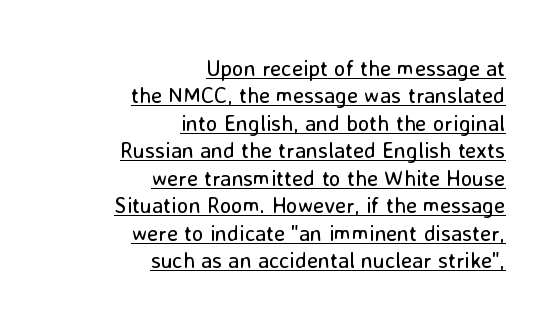
{"italic": "no", "bold": "no", "underline": "yes", "align": "right", "line_spacing": "normal", "line_spacing_ratio": 1.25, "letter_spacing": "normal", "letter_spacing_em": 0.0, "glyph_px": 22}
